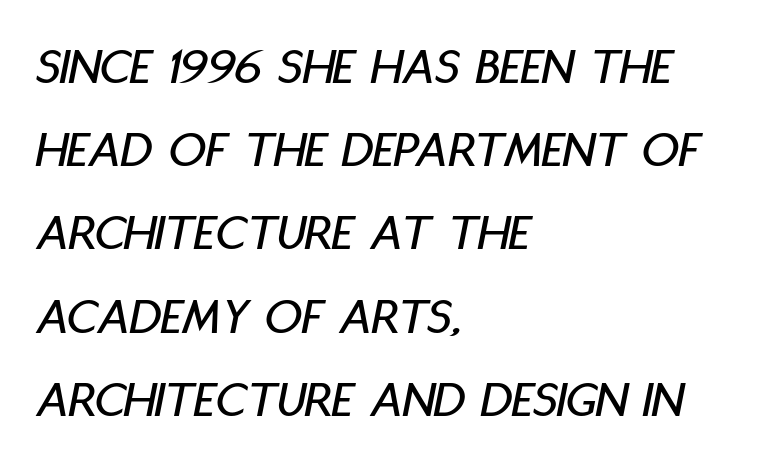
The image shows 52 px condensed type, italic (leaning right); set left-aligned, normal line spacing (1.6x), normal letter spacing, not underlined; low stroke contrast and a large x-height.
